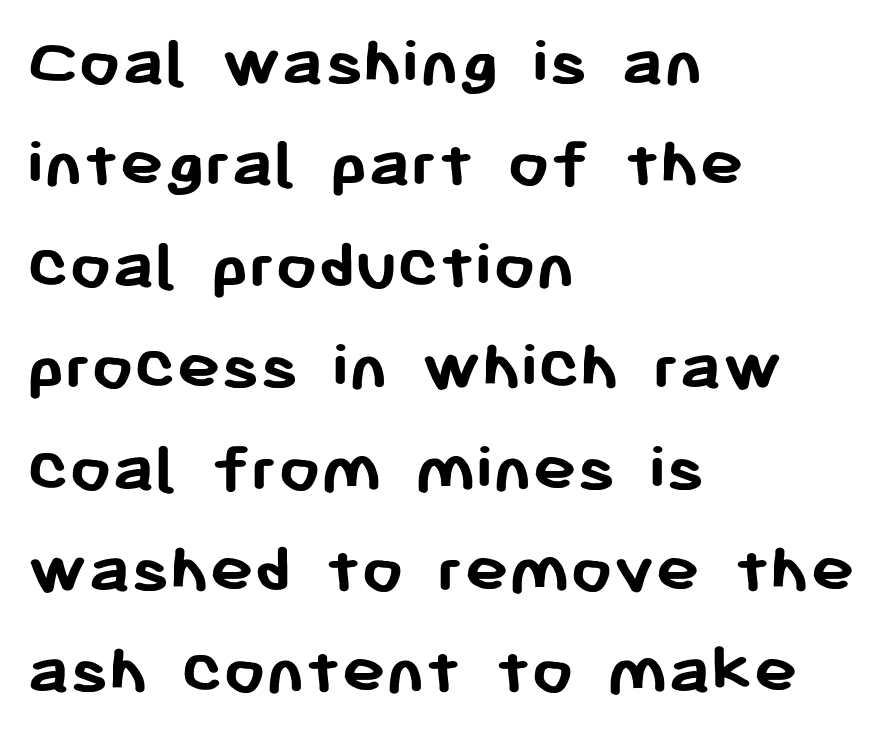
{"serif": "no", "italic": "no", "bold": "yes", "weight": "semibold", "width": "normal", "stroke_contrast": "low", "x_height": "medium", "monospaced": "no", "underline": "no", "align": "left", "line_spacing": "normal", "line_spacing_ratio": 1.37, "letter_spacing": "normal", "letter_spacing_em": 0.0, "glyph_px": 74}
